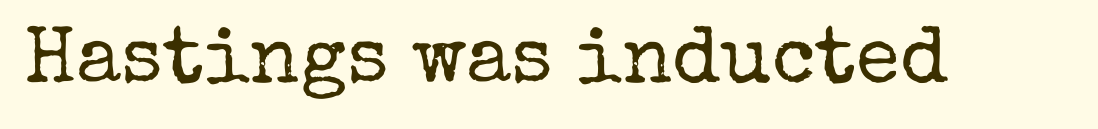
Letters have the restrained weight of plain body copy at most. Lines of text with bare space underneath. Is this a fixed-width face? No — the glyphs have proportional, varying widths. Are there feet on the stems? There are — it's a serif.
